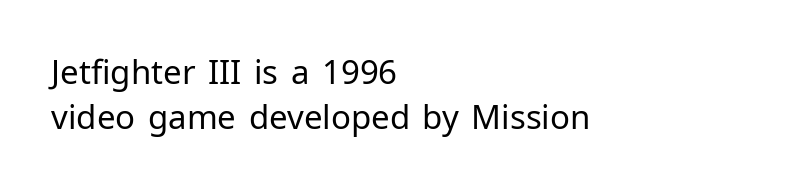
{"serif": "no", "italic": "no", "bold": "no", "weight": "regular", "width": "normal", "stroke_contrast": "low", "x_height": "medium", "monospaced": "no", "underline": "no", "align": "left", "line_spacing": "normal", "line_spacing_ratio": 1.36, "letter_spacing": "normal", "letter_spacing_em": 0.0, "glyph_px": 33}
